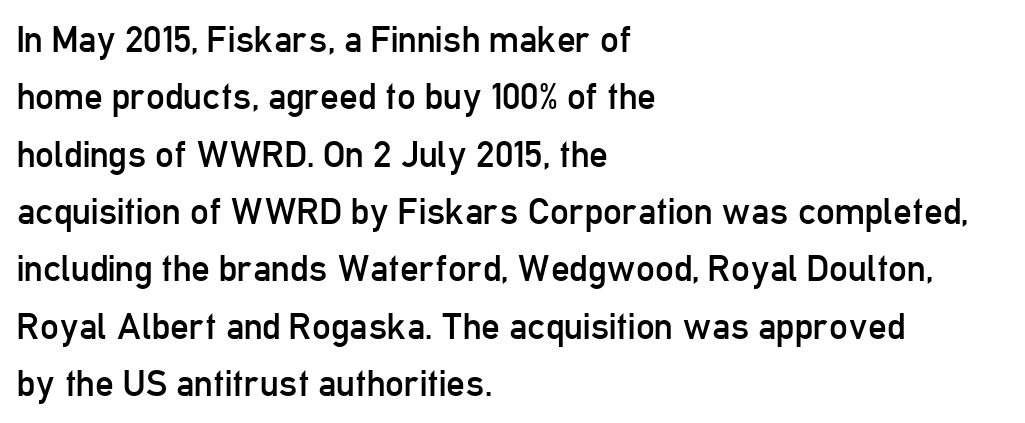
{"serif": "no", "italic": "no", "bold": "no", "weight": "regular", "width": "condensed", "stroke_contrast": "low", "x_height": "medium", "monospaced": "no", "underline": "no", "align": "left", "line_spacing": "normal", "line_spacing_ratio": 1.55, "letter_spacing": "normal", "letter_spacing_em": 0.0, "glyph_px": 37}
